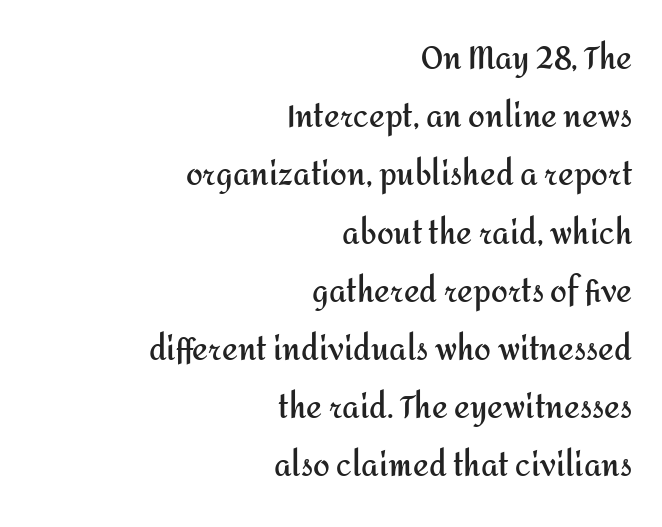
Q: Is the text bold? A: Yes.
Q: Is the text italic (slanted)? A: No, it is upright.
Q: Is the typeface a serif or a sans-serif typeface? A: Sans-serif.
Q: Is the text underlined? A: No.
Q: How is the paragraph aligned? A: Right-aligned.
Q: Is the spacing between letters normal or unusually wide? A: Normal.
Q: Is the spacing between lines tight, normal or loose? A: Loose.
Q: Width (condensed, normal, or wide)? A: Normal.
Q: Stroke contrast? A: Medium.
Q: x-height? A: Medium.
Q: Monospaced? A: No.
